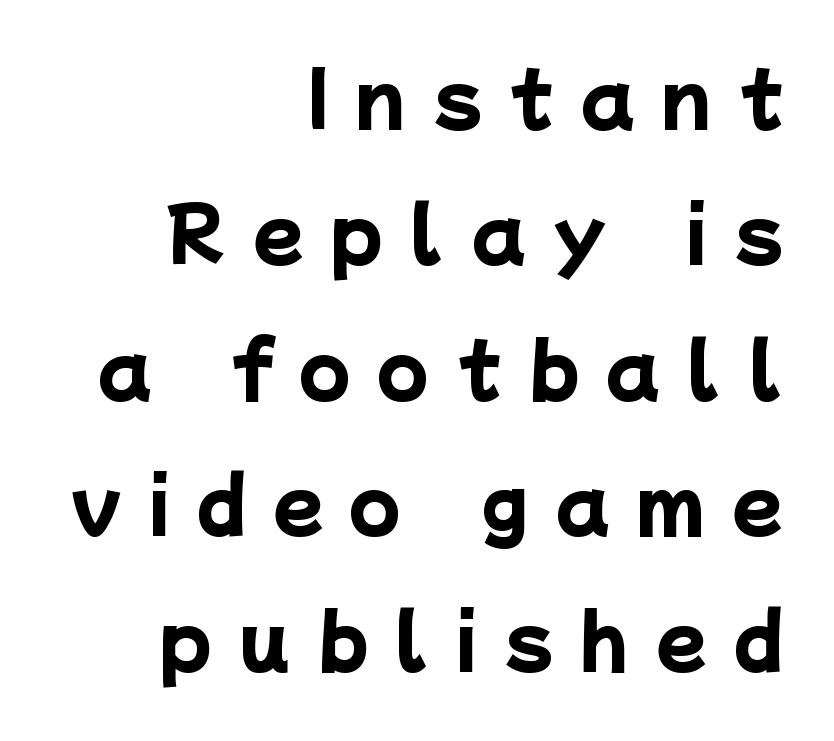
The image shows 74 px heavy sans-serif type; set right-aligned, line spacing 1.83x, unusually wide letter spacing (+0.37 em), not underlined; low stroke contrast and a medium x-height.
